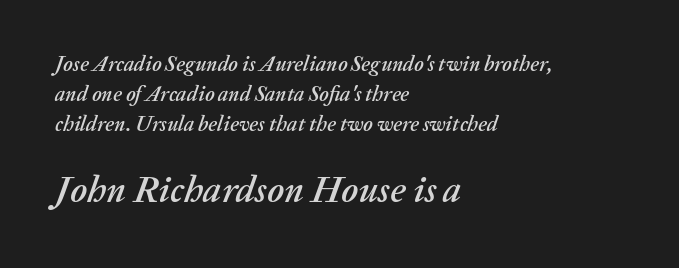
{"italic": "yes", "lean": "right", "slant_degrees": 20, "width": "normal", "stroke_contrast": "medium", "x_height": "medium", "monospaced": "no", "underline": "no", "align": "left", "line_spacing": "normal", "line_spacing_ratio": 1.42, "letter_spacing": "normal", "letter_spacing_em": 0.0, "larger_block": "second", "size_ratio": 1.76, "glyph_px": 37}
